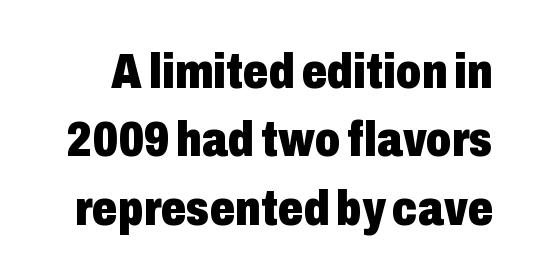
{"serif": "no", "italic": "no", "bold": "yes", "weight": "heavy", "width": "condensed", "stroke_contrast": "low", "x_height": "medium", "monospaced": "no", "underline": "no", "line_spacing": "normal", "line_spacing_ratio": 1.37, "letter_spacing": "normal", "letter_spacing_em": 0.0, "glyph_px": 50}
